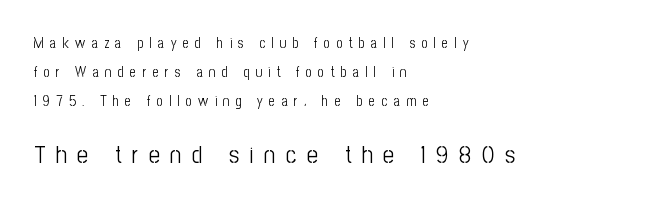
The image shows 24 px text type, upright; set left-aligned, loose line spacing (2.06x), unusually wide letter spacing (+0.44 em), not underlined; the second (bottom) block is 1.71x larger.
